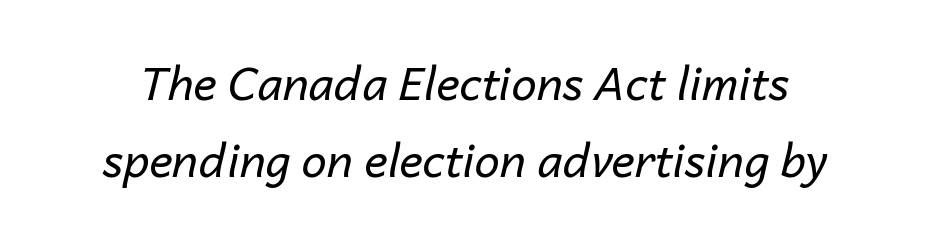
Q: Is the text bold? A: No.
Q: Is the text italic (slanted)? A: Yes, it leans right by about 14 degrees.
Q: Is the text underlined? A: No.
Q: Is the spacing between letters normal or unusually wide? A: Normal.
Q: Width (condensed, normal, or wide)? A: Normal.
Q: Stroke contrast? A: Low.
Q: x-height? A: Medium.
Q: Monospaced? A: No.
